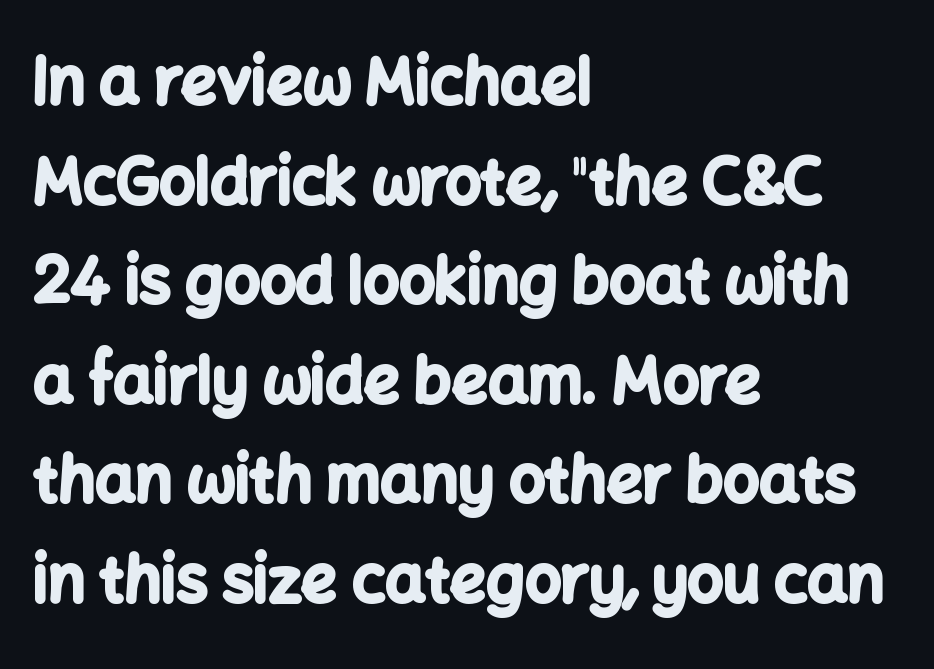
{"serif": "no", "italic": "no", "bold": "yes", "weight": "bold", "width": "normal", "stroke_contrast": "low", "x_height": "medium", "monospaced": "no", "underline": "no", "align": "left", "line_spacing": "normal", "line_spacing_ratio": 1.58, "letter_spacing": "normal", "letter_spacing_em": 0.0, "glyph_px": 63}
